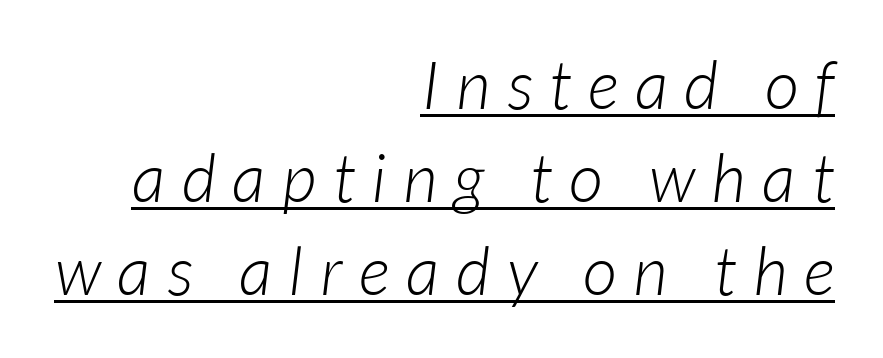
Q: Is the text bold? A: No.
Q: Is the typeface a serif or a sans-serif typeface? A: Sans-serif.
Q: Is the text underlined? A: Yes.
Q: How is the paragraph aligned? A: Right-aligned.
Q: Is the spacing between letters normal or unusually wide? A: Unusually wide.
Q: Is the spacing between lines tight, normal or loose? A: Normal.
Q: Width (condensed, normal, or wide)? A: Normal.
Q: Stroke contrast? A: Low.
Q: x-height? A: Medium.
Q: Monospaced? A: No.
